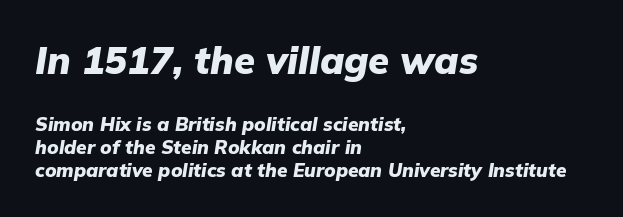
{"italic": "yes", "lean": "right", "slant_degrees": 9, "bold": "yes", "weight": "heavy", "width": "normal", "stroke_contrast": "low", "x_height": "medium", "monospaced": "no", "underline": "no", "align": "left", "line_spacing_ratio": 1.2, "letter_spacing": "normal", "letter_spacing_em": 0.0, "larger_block": "first", "size_ratio": 2.0, "glyph_px": 38}
